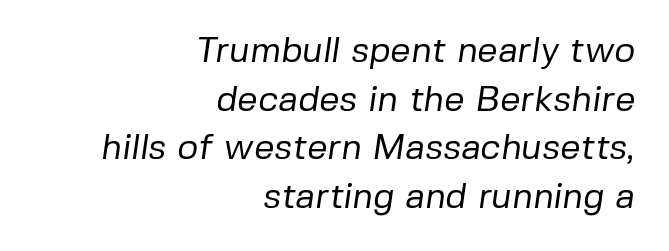
The paragraph has a hard right edge and a soft left edge. Stroke terminals: plain, sans-serif. Spacing verdict: proportional, widths tailored to each character. The passage shown is not bold in any degree. Clear beneath every line of the passage. In terms of letterspacing, this is plain default setting.
